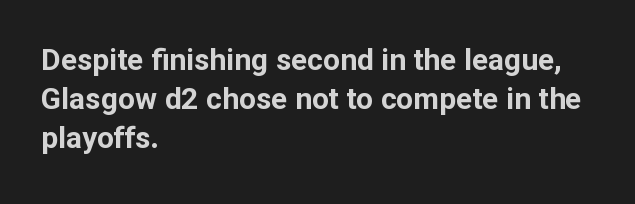
The image shows 30 px bold sans-serif type, upright; set left-aligned, normal line spacing (1.3x), normal letter spacing, not underlined; low stroke contrast and a medium x-height.
